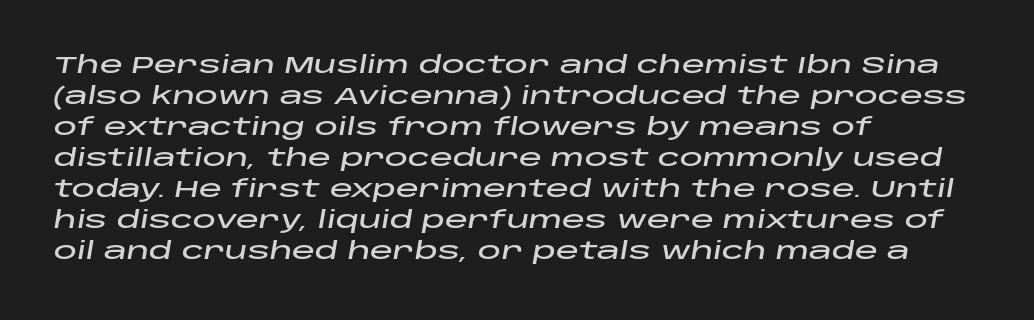
The image shows 23 px text type, italic (leaning right); set left-aligned, normal line spacing (1.35x), normal letter spacing, not underlined.
